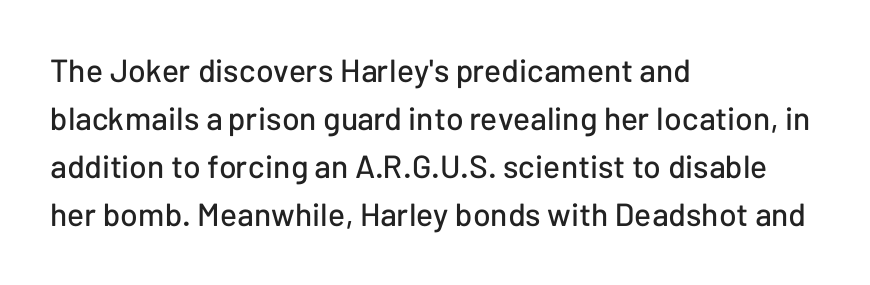
Notice how the stems are strictly vertical — no italics here. If you drew a ruler down the left edge, every line would touch it. You can tell from the bare stems that sans-serif type was used. Does extra space separate the letters? No, they use regular spacing. The leading is moderate, giving the passage an even texture. The zone under the glyphs is completely vacant.
